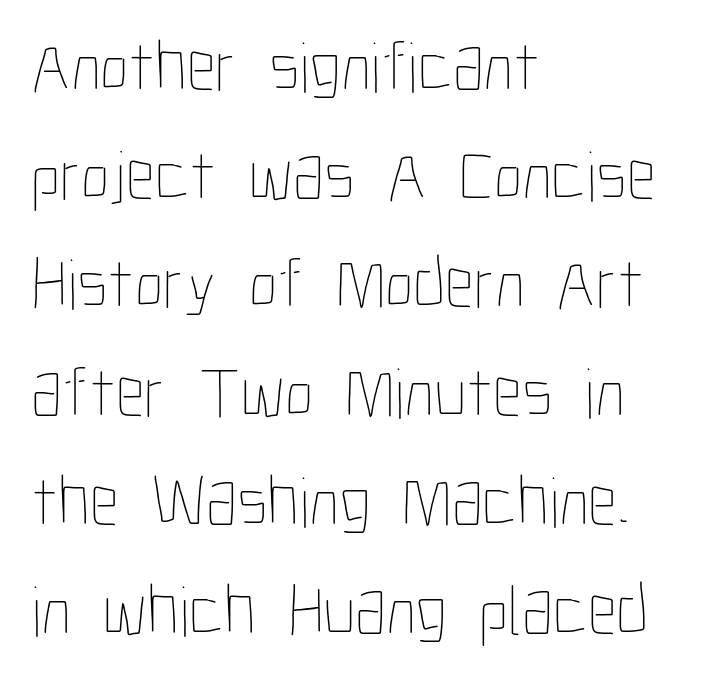
The image shows 72 px thin, condensed type, upright; set left-aligned, normal line spacing (1.51x), normal letter spacing, not underlined; low stroke contrast and a medium x-height.
